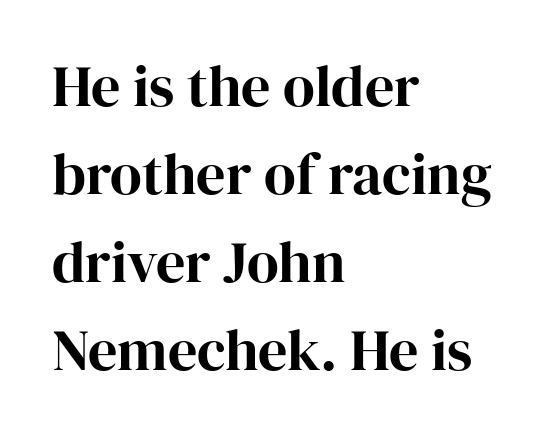
Q: Is the text italic (slanted)? A: No, it is upright.
Q: Is the typeface a serif or a sans-serif typeface? A: Serif.
Q: Is the text underlined? A: No.
Q: How is the paragraph aligned? A: Left-aligned.
Q: Is the spacing between letters normal or unusually wide? A: Normal.
Q: Is the spacing between lines tight, normal or loose? A: Normal.
Q: Width (condensed, normal, or wide)? A: Normal.
Q: Stroke contrast? A: High.
Q: x-height? A: Medium.
Q: Monospaced? A: No.
